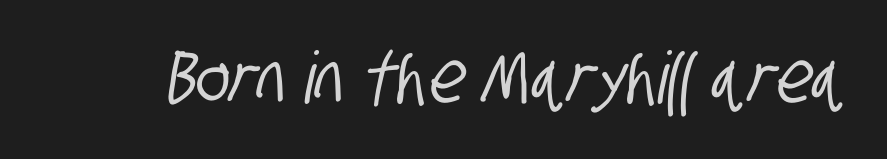
{"serif": "no", "width": "condensed", "stroke_contrast": "low", "x_height": "large", "monospaced": "no", "underline": "no", "letter_spacing": "normal", "letter_spacing_em": 0.0, "glyph_px": 72}
